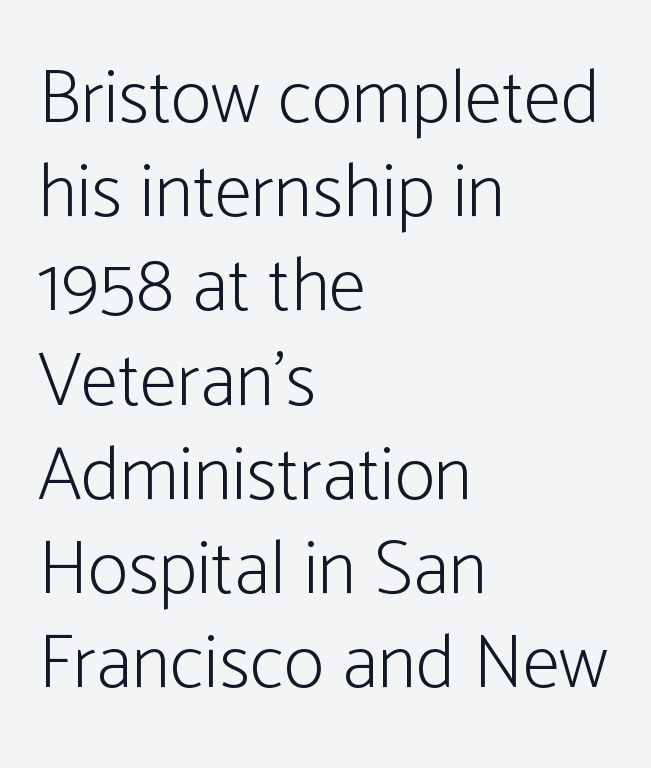
The image shows 76 px light, condensed sans-serif type, upright; set left-aligned, line spacing 1.24x, normal letter spacing, not underlined; low stroke contrast and a medium x-height.
